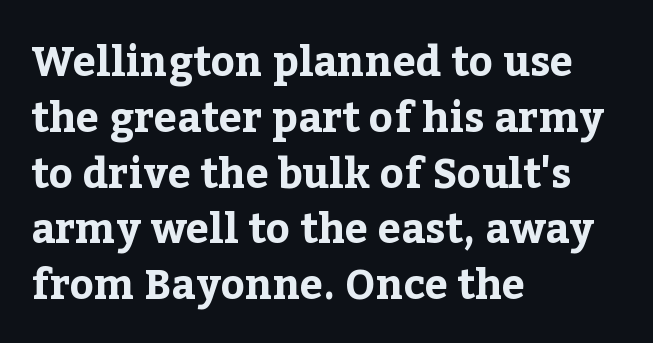
The image shows 41 px bold serif type, upright; set left-aligned, normal line spacing (1.36x), normal letter spacing, not underlined; low stroke contrast and a medium x-height.
